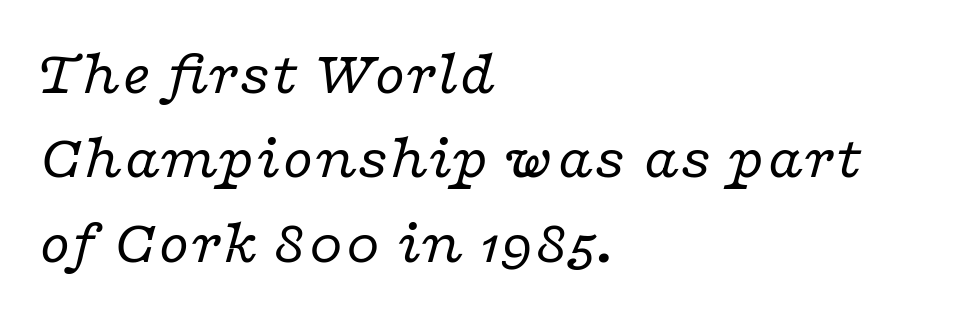
Q: Is the text bold? A: No.
Q: Is the text italic (slanted)? A: Yes, it leans right by about 16 degrees.
Q: Is the typeface a serif or a sans-serif typeface? A: Serif.
Q: Is the text underlined? A: No.
Q: How is the paragraph aligned? A: Left-aligned.
Q: Is the spacing between letters normal or unusually wide? A: Normal.
Q: Is the spacing between lines tight, normal or loose? A: Normal.
Q: Width (condensed, normal, or wide)? A: Wide.
Q: Stroke contrast? A: Low.
Q: x-height? A: Medium.
Q: Monospaced? A: No.
